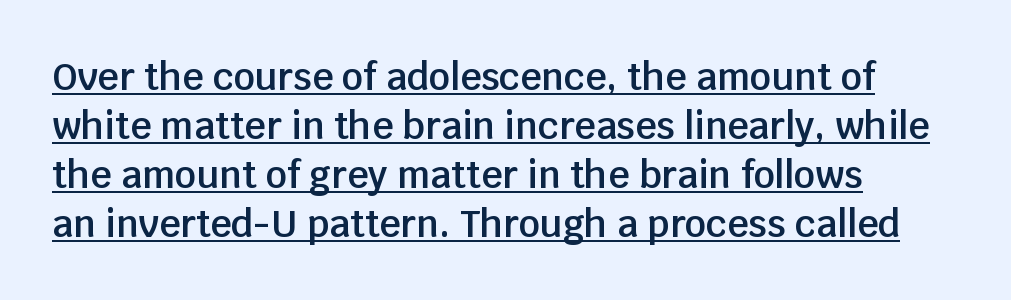
The image shows 37 px semibold sans-serif type, upright; set left-aligned, normal line spacing (1.32x), normal letter spacing, underlined; low stroke contrast and a large x-height.
